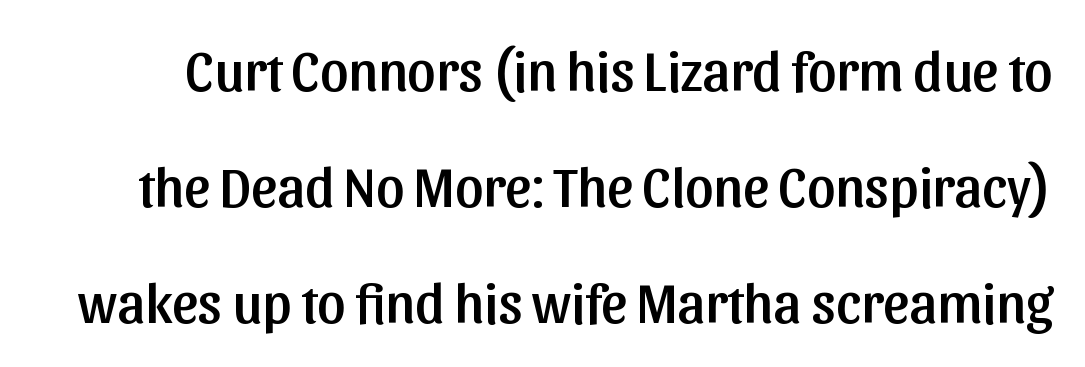
{"serif": "no", "italic": "no", "width": "normal", "stroke_contrast": "low", "x_height": "medium", "monospaced": "no", "underline": "no", "line_spacing": "loose", "line_spacing_ratio": 2.07, "letter_spacing": "normal", "letter_spacing_em": 0.0, "glyph_px": 56}
